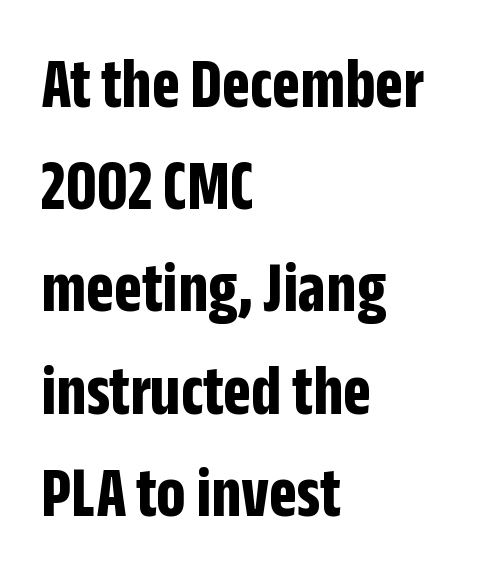
Alignment: flush left. Beneath every word, the page is bare. These lines keep a tight, regular rhythm from letter to letter. Summary of weight: heavy, a full bold.
